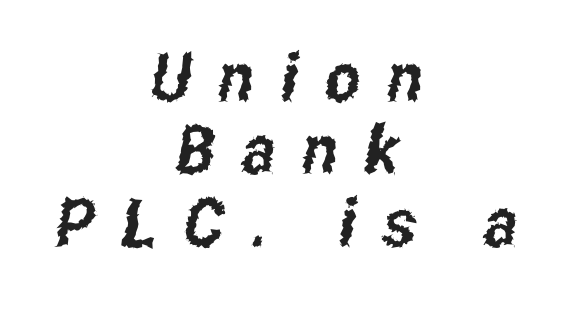
What kind of face is this? One without serifs — a sans. Words float on clear page, feet unadorned. These lines are rendered in a variable-pitch font. Short note: letters widely spaced. Cramped leading.
